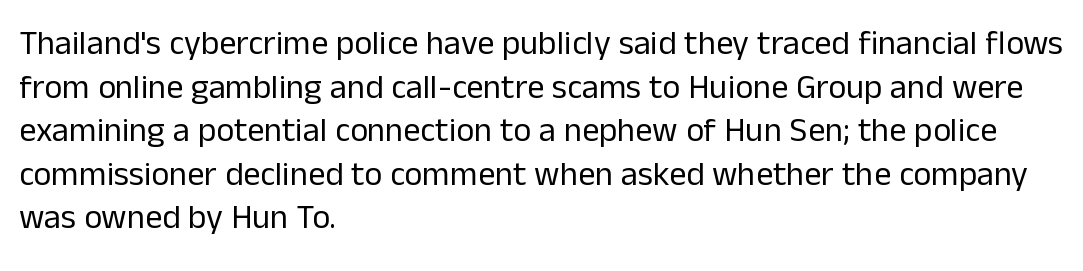
{"serif": "no", "italic": "no", "bold": "no", "weight": "regular", "width": "normal", "stroke_contrast": "low", "x_height": "medium", "monospaced": "no", "underline": "no", "align": "left", "line_spacing": "normal", "line_spacing_ratio": 1.28, "letter_spacing": "normal", "letter_spacing_em": 0.0, "glyph_px": 34}
